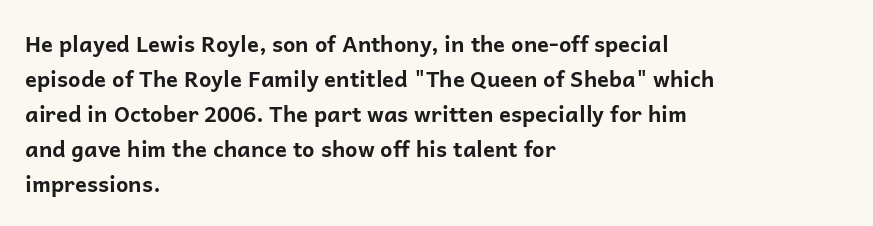
Horizontal bands of white between lines are of average thickness. The rendering keeps characters at their native spacing. Line beginnings align vertically; line endings do not. The font is running at its bold setting. No italicization has been applied; the sample stays upright.
